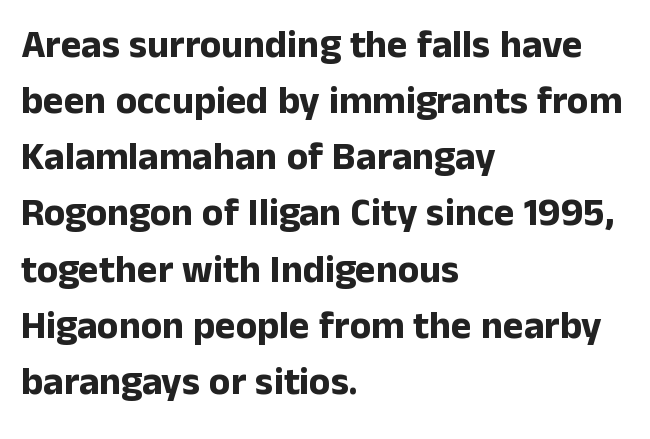
{"serif": "no", "italic": "no", "bold": "yes", "weight": "bold", "width": "normal", "stroke_contrast": "low", "x_height": "medium", "monospaced": "no", "underline": "no", "align": "left", "line_spacing": "normal", "line_spacing_ratio": 1.44, "letter_spacing": "normal", "letter_spacing_em": 0.0, "glyph_px": 39}
